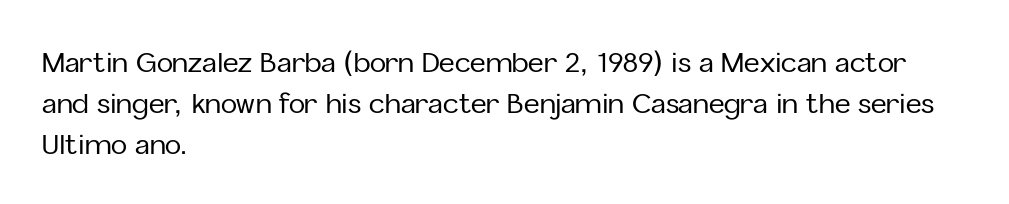
{"italic": "no", "underline": "no", "align": "left", "line_spacing": "normal", "line_spacing_ratio": 1.51, "letter_spacing": "normal", "letter_spacing_em": 0.0, "glyph_px": 27}
